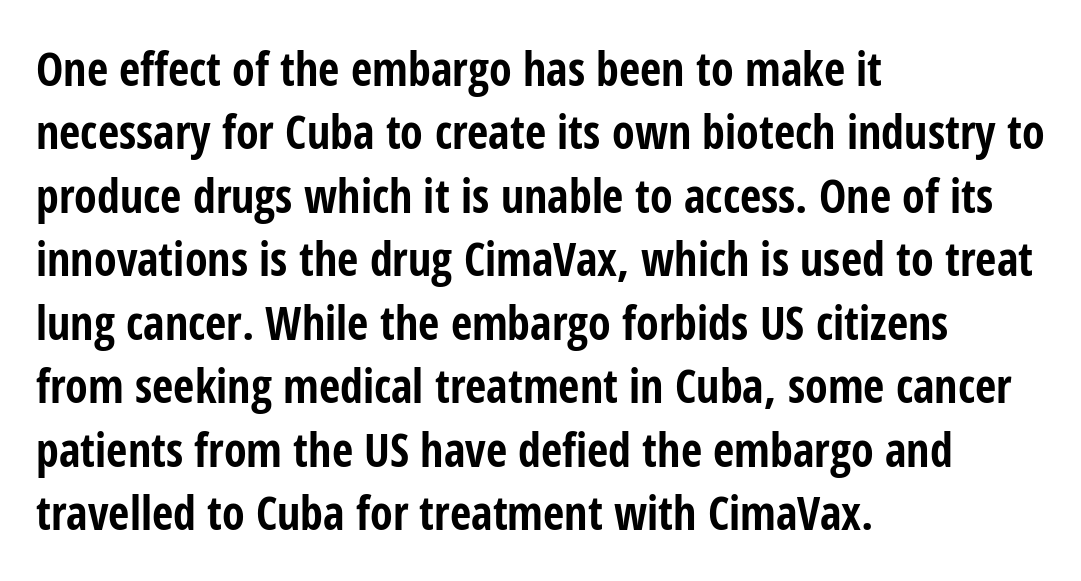
Teacher's note: observe the even left margin — that is flush-left alignment. The typography opts for an upright posture over an oblique one. The rendering uses natural spacing where letterforms have individual widths. Horizontal bands of white between lines are of average thickness. Look at the bottom of the vertical strokes: they stop flat, with no serifs. Has an underline been added? It has not.
